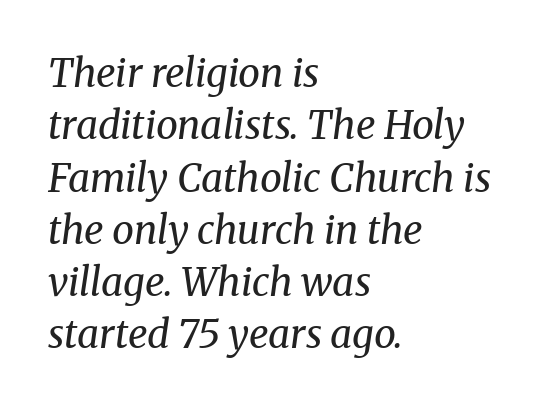
{"serif": "yes", "italic": "yes", "lean": "right", "slant_degrees": 8, "bold": "no", "weight": "regular", "width": "normal", "stroke_contrast": "medium", "x_height": "medium", "monospaced": "no", "underline": "no", "align": "left", "line_spacing": "normal", "line_spacing_ratio": 1.34, "letter_spacing": "normal", "letter_spacing_em": 0.0, "glyph_px": 39}
